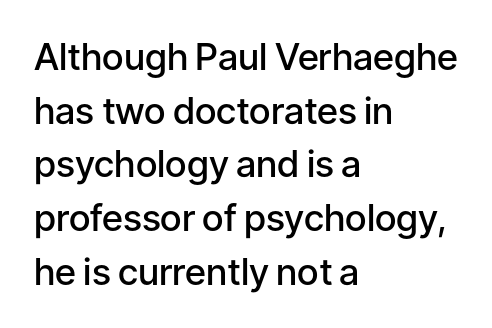
The image shows 37 px semibold sans-serif type, upright; set left-aligned, normal line spacing (1.45x), normal letter spacing, not underlined; low stroke contrast and a medium x-height.
